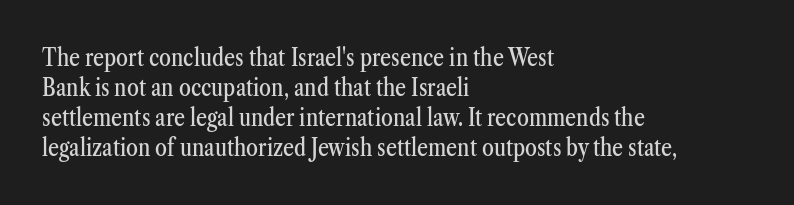
The lines in this sample share a left origin and differ only in where they stop. Tracking here is standard; glyphs follow each other at the usual distance. How would I describe the line gaps? Plain and ordinary. You can tell it's not italic because the verticals are truly vertical.
